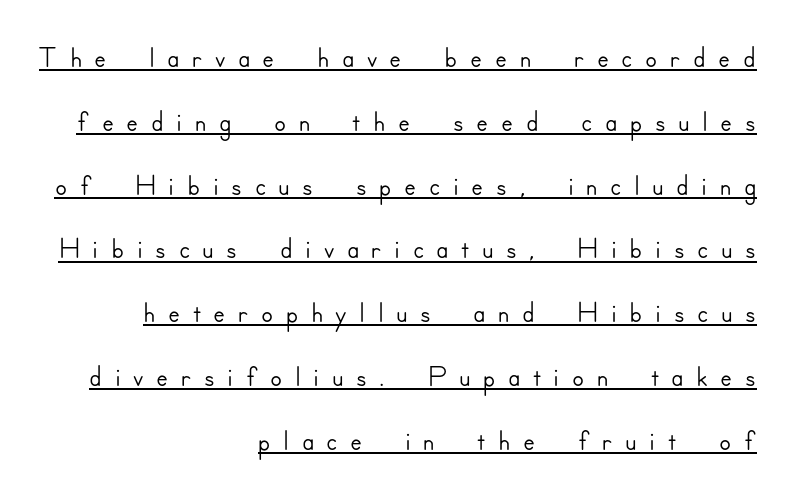
Think of a printed novel: that variable character pitch is what you see here. Interline gaps are of average width in this sample. Notice how the stems are strictly vertical — no italics here. There is plenty of visible air inserted between adjacent glyphs. These lines are set flush right with a ragged left edge. The rendered words wear a rule along their underside.
